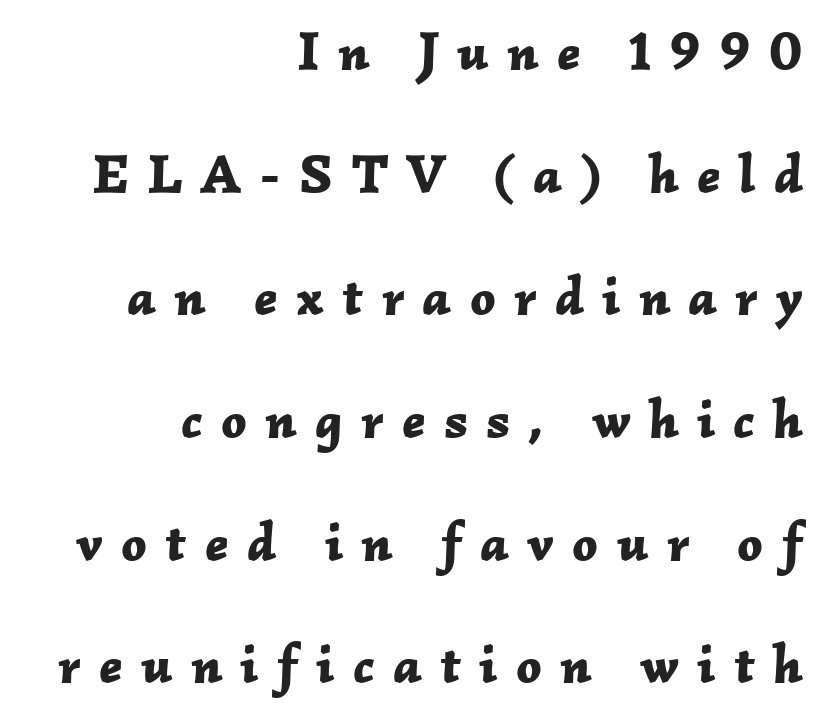
{"italic": "yes", "lean": "right", "slant_degrees": 2, "bold": "yes", "weight": "bold", "width": "normal", "stroke_contrast": "low", "x_height": "medium", "monospaced": "no", "underline": "no", "align": "right", "line_spacing": "loose", "line_spacing_ratio": 2.23, "letter_spacing": "wide", "letter_spacing_em": 0.33, "glyph_px": 55}
